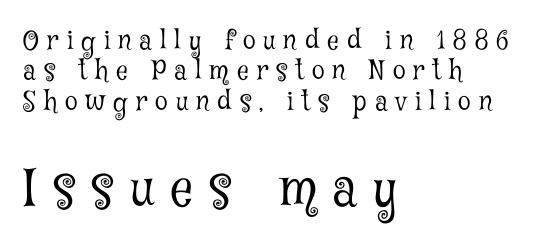
{"serif": "yes", "italic": "no", "bold": "no", "weight": "light", "width": "condensed", "stroke_contrast": "low", "x_height": "medium", "monospaced": "no", "underline": "no", "align": "left", "line_spacing_ratio": 1.17, "letter_spacing": "wide", "letter_spacing_em": 0.31, "larger_block": "second", "size_ratio": 1.96, "glyph_px": 51}
